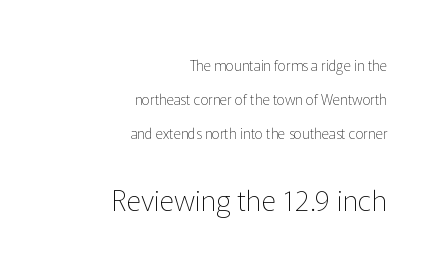
Q: Is the text bold? A: No.
Q: Is the text italic (slanted)? A: No, it is upright.
Q: Is the typeface a serif or a sans-serif typeface? A: Sans-serif.
Q: Is the text underlined? A: No.
Q: How is the paragraph aligned? A: Right-aligned.
Q: Is the spacing between letters normal or unusually wide? A: Normal.
Q: Is the spacing between lines tight, normal or loose? A: Loose.
Q: Which block of text is set in a larger size, the first (top) or the second (bottom)? A: The second (bottom) one.
Q: Width (condensed, normal, or wide)? A: Normal.
Q: Stroke contrast? A: Low.
Q: x-height? A: Medium.
Q: Monospaced? A: No.
